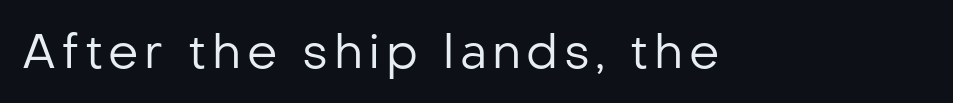
Do the letters lean? They stand straight. Classification — sans serif. The strokes are not fattened; the text isn't bold. Think of a printed novel: that variable character pitch is what you see here. Plain, unruled lines of type.
